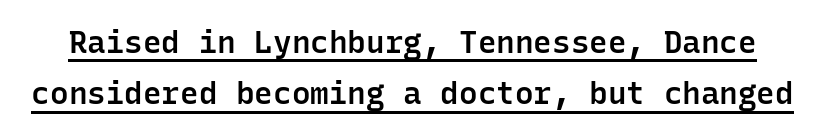
{"serif": "no", "italic": "no", "bold": "semi", "weight": "semibold", "width": "normal", "stroke_contrast": "low", "x_height": "medium", "monospaced": "yes", "underline": "yes", "line_spacing": "normal", "line_spacing_ratio": 1.66, "letter_spacing": "normal", "letter_spacing_em": 0.0, "glyph_px": 31}
